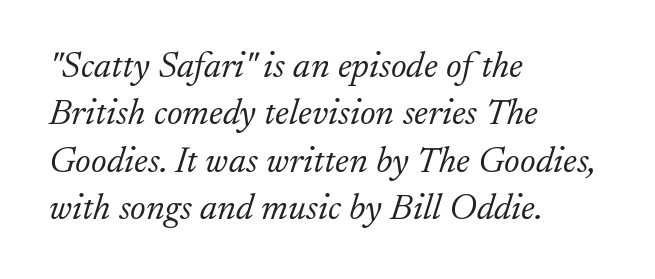
Q: Is the text bold? A: No.
Q: Is the text italic (slanted)? A: Yes, it leans right by about 17 degrees.
Q: Is the typeface a serif or a sans-serif typeface? A: Serif.
Q: Is the text underlined? A: No.
Q: How is the paragraph aligned? A: Left-aligned.
Q: Is the spacing between letters normal or unusually wide? A: Normal.
Q: Is the spacing between lines tight, normal or loose? A: Normal.
Q: Width (condensed, normal, or wide)? A: Normal.
Q: Stroke contrast? A: Low.
Q: x-height? A: Small.
Q: Monospaced? A: No.
